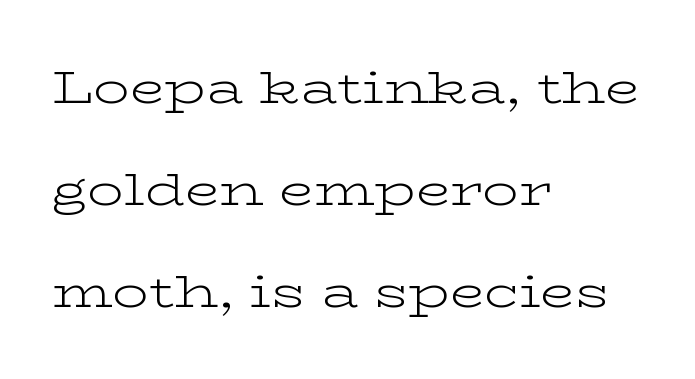
Q: Is the text bold? A: No.
Q: Is the text italic (slanted)? A: No, it is upright.
Q: Is the typeface a serif or a sans-serif typeface? A: Serif.
Q: Is the text underlined? A: No.
Q: How is the paragraph aligned? A: Left-aligned.
Q: Is the spacing between letters normal or unusually wide? A: Normal.
Q: Is the spacing between lines tight, normal or loose? A: Loose.
Q: Width (condensed, normal, or wide)? A: Wide.
Q: Stroke contrast? A: Low.
Q: x-height? A: Medium.
Q: Monospaced? A: No.
